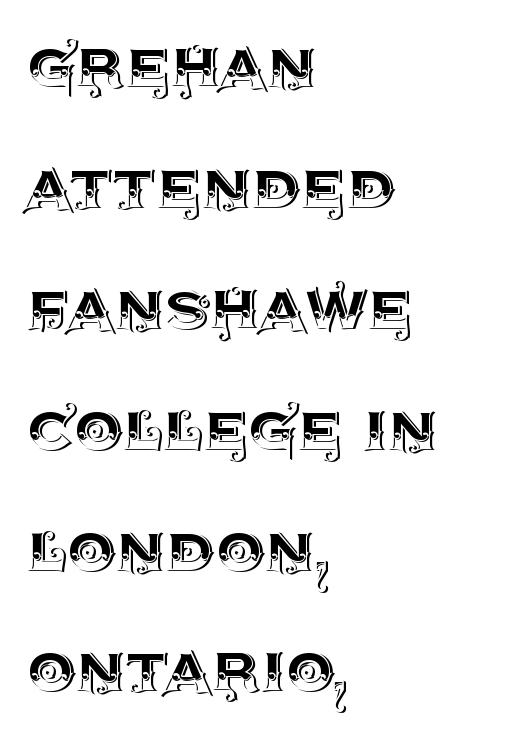
Q: Is the text italic (slanted)? A: No, it is upright.
Q: Is the text underlined? A: No.
Q: How is the paragraph aligned? A: Left-aligned.
Q: Is the spacing between letters normal or unusually wide? A: Normal.
Q: Is the spacing between lines tight, normal or loose? A: Normal.
Q: Width (condensed, normal, or wide)? A: Normal.
Q: x-height? A: Large.
Q: Monospaced? A: No.
